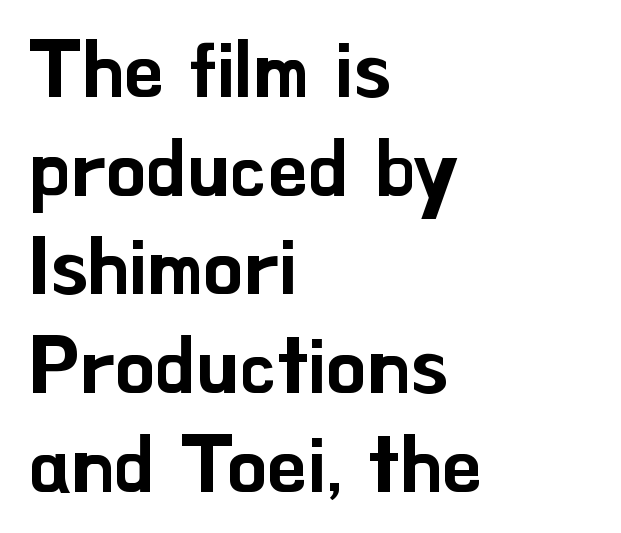
The image shows 79 px sans-serif type, upright; set left-aligned, normal line spacing (1.25x), normal letter spacing, not underlined; low stroke contrast and a small x-height.
